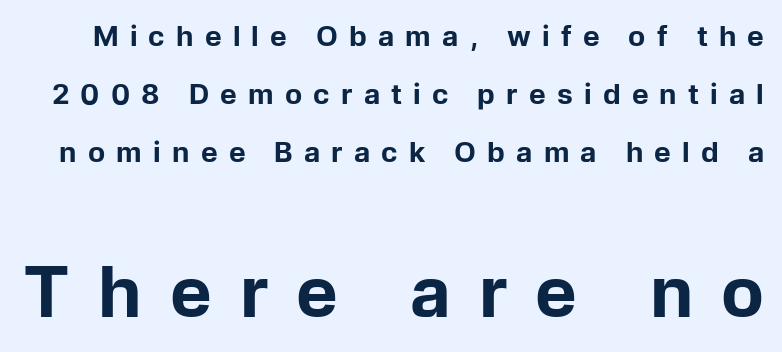
Q: Is the text bold? A: Yes.
Q: Is the text italic (slanted)? A: No, it is upright.
Q: Is the typeface a serif or a sans-serif typeface? A: Sans-serif.
Q: Is the text underlined? A: No.
Q: Is the spacing between letters normal or unusually wide? A: Unusually wide.
Q: Is the spacing between lines tight, normal or loose? A: Loose.
Q: Which block of text is set in a larger size, the first (top) or the second (bottom)? A: The second (bottom) one.
Q: Width (condensed, normal, or wide)? A: Normal.
Q: Stroke contrast? A: Low.
Q: x-height? A: Medium.
Q: Monospaced? A: No.
